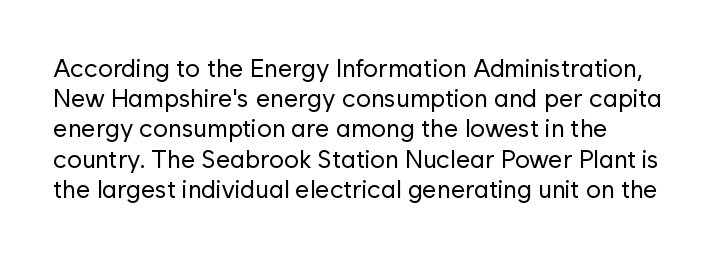
The lettering holds an erect, upright posture throughout. Caption: standard tracking, unaltered. Stroke thickness stays within the range of a standard reading face or lighter. The baseline area is clear.
